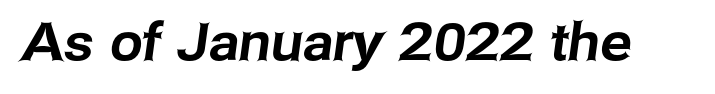
Q: Is the typeface a serif or a sans-serif typeface? A: Sans-serif.
Q: Is the text underlined? A: No.
Q: Is the spacing between letters normal or unusually wide? A: Normal.
Q: Width (condensed, normal, or wide)? A: Normal.
Q: Stroke contrast? A: Low.
Q: x-height? A: Medium.
Q: Monospaced? A: No.
